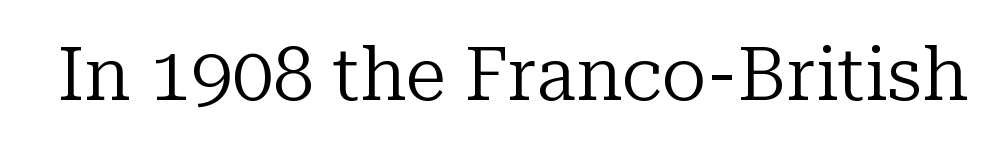
{"serif": "yes", "italic": "no", "bold": "no", "weight": "regular", "width": "normal", "stroke_contrast": "low", "x_height": "medium", "monospaced": "no", "underline": "no", "letter_spacing": "normal", "letter_spacing_em": 0.0, "glyph_px": 74}
